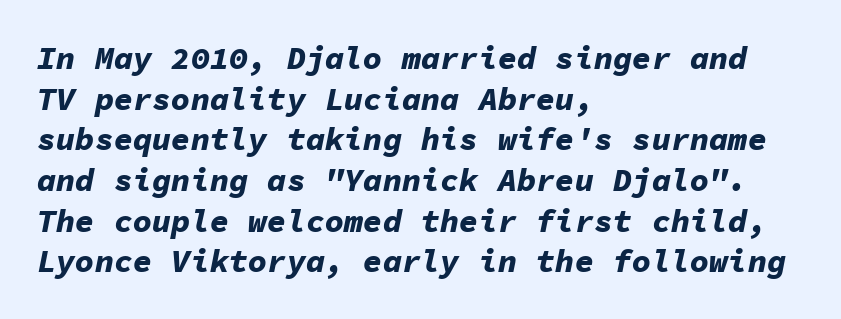
The image shows 32 px bold type, italic (leaning right), monospaced; set left-aligned, normal line spacing (1.27x), normal letter spacing, not underlined; low stroke contrast and a medium x-height.
